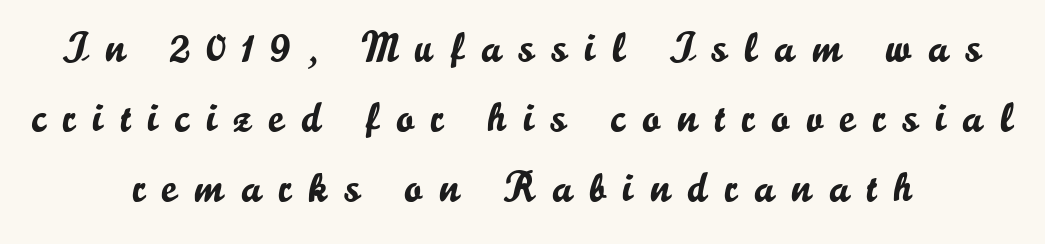
{"serif": "no", "width": "normal", "stroke_contrast": "low", "x_height": "small", "monospaced": "no", "underline": "no", "align": "center", "line_spacing": "normal", "line_spacing_ratio": 1.67, "letter_spacing": "wide", "letter_spacing_em": 0.41, "glyph_px": 42}
